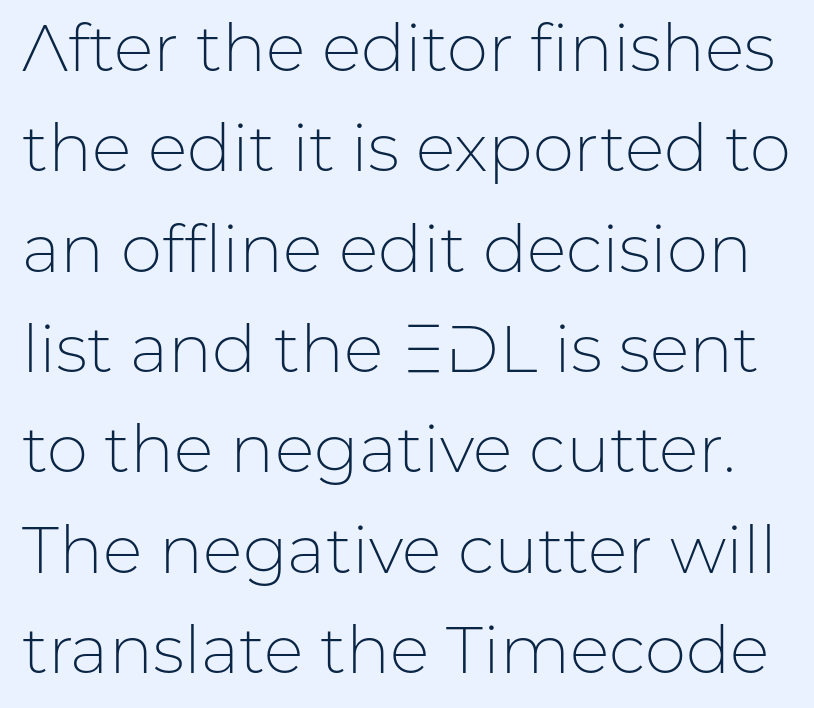
Q: Is the text bold? A: No.
Q: Is the text italic (slanted)? A: No, it is upright.
Q: Is the typeface a serif or a sans-serif typeface? A: Sans-serif.
Q: Is the text underlined? A: No.
Q: Is the spacing between letters normal or unusually wide? A: Normal.
Q: Is the spacing between lines tight, normal or loose? A: Normal.
Q: Width (condensed, normal, or wide)? A: Normal.
Q: Stroke contrast? A: Low.
Q: x-height? A: Medium.
Q: Monospaced? A: No.
